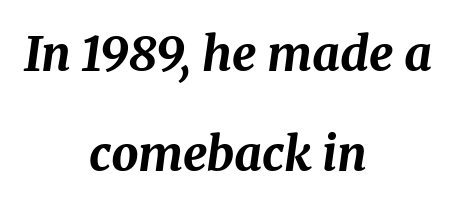
The image shows 48 px bold type, italic (leaning right); set centered, loose line spacing (2.09x), normal letter spacing, not underlined; medium stroke contrast and a medium x-height.
